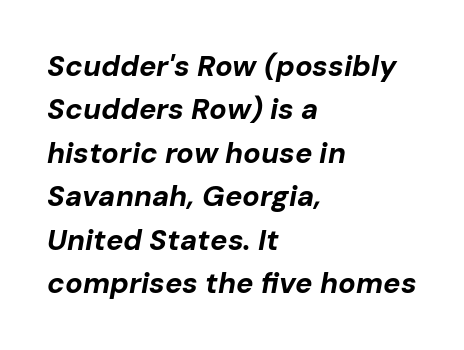
Does extra space separate the letters? No, they use regular spacing. Chunky letters — that's bold for sure. A typesetter would call this proportional, since set widths differ per character. Beneath every word, the page is bare. Does the lettering tilt? It does — this is italic. The paragraph has a hard left edge and a soft right edge.
